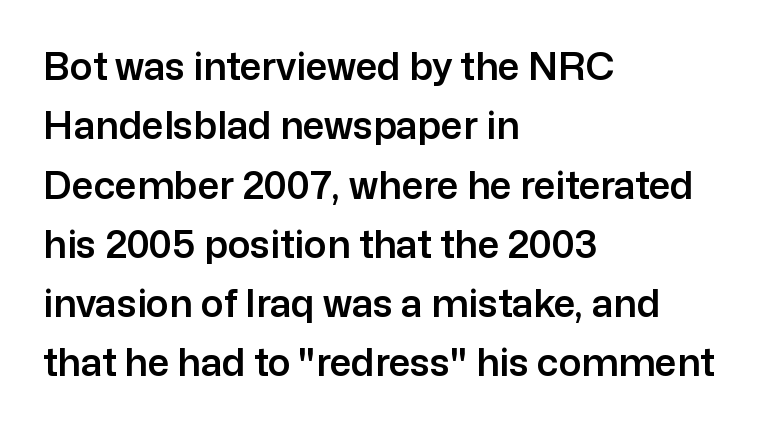
Q: Is the text italic (slanted)? A: No, it is upright.
Q: Is the typeface a serif or a sans-serif typeface? A: Sans-serif.
Q: Is the text underlined? A: No.
Q: How is the paragraph aligned? A: Left-aligned.
Q: Is the spacing between letters normal or unusually wide? A: Normal.
Q: Is the spacing between lines tight, normal or loose? A: Normal.
Q: Width (condensed, normal, or wide)? A: Normal.
Q: Stroke contrast? A: Low.
Q: x-height? A: Medium.
Q: Monospaced? A: No.
